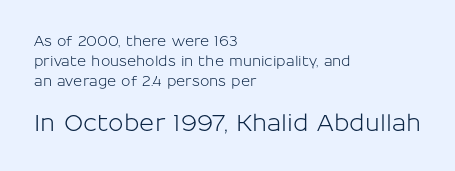
The paragraph has a hard left edge and a soft right edge. The baseline area is clear. Here the glyphs are tracked normally, forming tight word shapes. Tall strokes in this sample are plumb rather than angled. The lower block of text is set noticeably larger than the block above it. Leading: standard.
